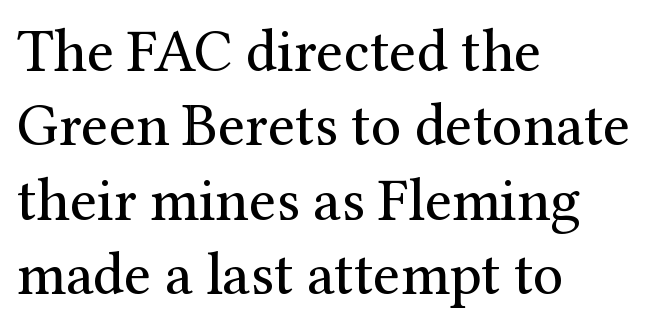
{"serif": "yes", "italic": "no", "bold": "no", "weight": "regular", "width": "normal", "stroke_contrast": "medium", "x_height": "medium", "monospaced": "no", "underline": "no", "align": "left", "line_spacing_ratio": 1.24, "letter_spacing": "normal", "letter_spacing_em": 0.0, "glyph_px": 60}
